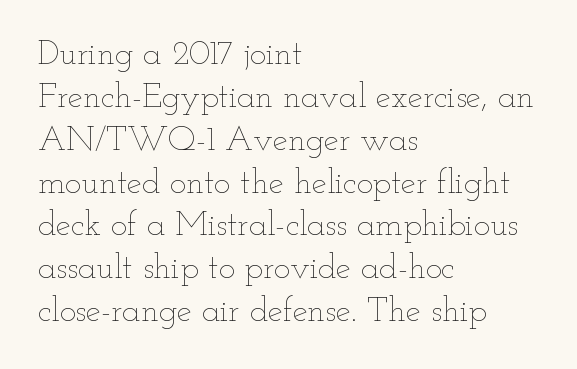
Q: Is the text bold? A: No.
Q: Is the text italic (slanted)? A: No, it is upright.
Q: Is the text underlined? A: No.
Q: How is the paragraph aligned? A: Left-aligned.
Q: Is the spacing between letters normal or unusually wide? A: Normal.
Q: Is the spacing between lines tight, normal or loose? A: Normal.
Q: Width (condensed, normal, or wide)? A: Wide.
Q: Stroke contrast? A: Low.
Q: x-height? A: Small.
Q: Monospaced? A: No.
